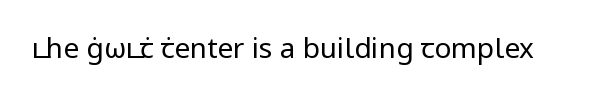
{"serif": "no", "italic": "no", "bold": "no", "weight": "regular", "width": "normal", "stroke_contrast": "low", "x_height": "medium", "monospaced": "no", "underline": "no", "letter_spacing": "normal", "letter_spacing_em": 0.0, "glyph_px": 28}
